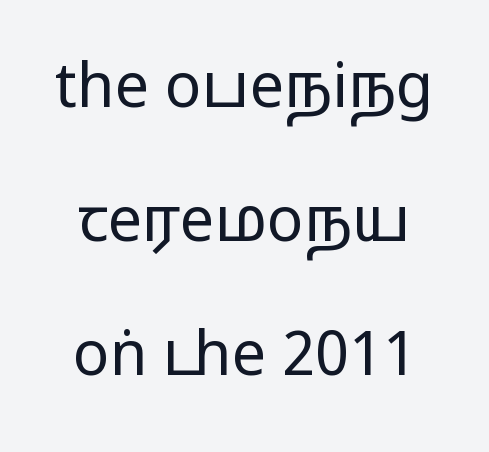
Q: Is the text bold? A: No.
Q: Is the text italic (slanted)? A: No, it is upright.
Q: Is the typeface a serif or a sans-serif typeface? A: Sans-serif.
Q: Is the text underlined? A: No.
Q: Is the spacing between letters normal or unusually wide? A: Normal.
Q: Is the spacing between lines tight, normal or loose? A: Loose.
Q: Width (condensed, normal, or wide)? A: Wide.
Q: Stroke contrast? A: Low.
Q: x-height? A: Medium.
Q: Monospaced? A: No.
